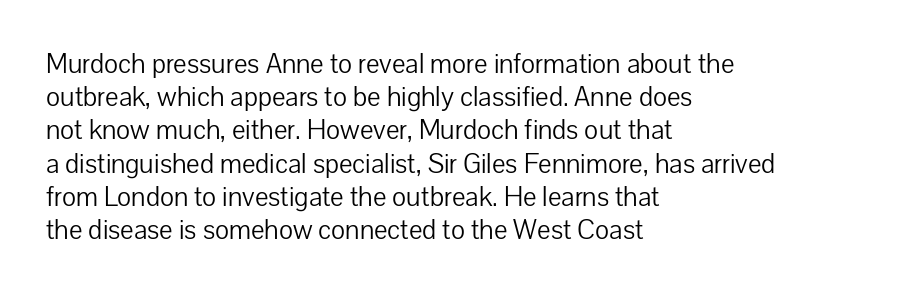
The image shows 27 px text type, upright; set left-aligned, line spacing 1.23x, normal letter spacing, not underlined.
